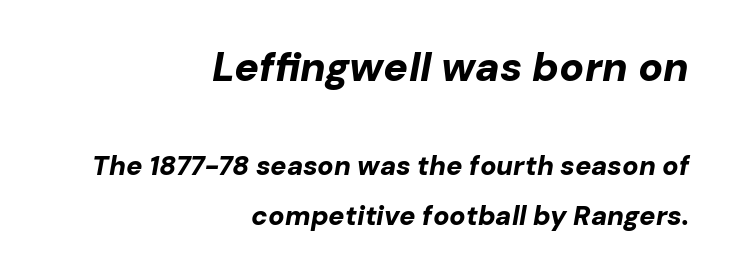
{"italic": "yes", "lean": "right", "slant_degrees": 10, "bold": "yes", "weight": "bold", "width": "normal", "stroke_contrast": "low", "x_height": "medium", "monospaced": "no", "underline": "no", "align": "right", "line_spacing_ratio": 1.84, "letter_spacing": "normal", "letter_spacing_em": 0.0, "larger_block": "first", "size_ratio": 1.52, "glyph_px": 41}
